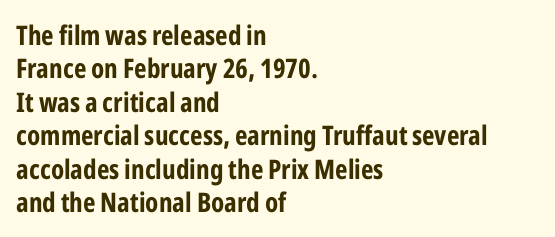
The image shows 27 px bold type, upright; set left-aligned, line spacing 1.24x, normal letter spacing, not underlined.
